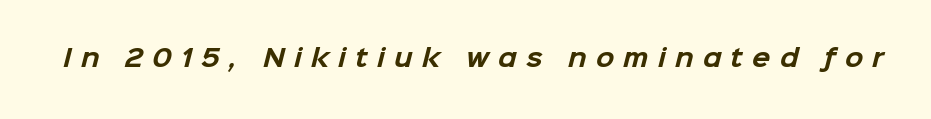
Q: Is the text bold? A: Yes.
Q: Is the text underlined? A: No.
Q: Is the spacing between letters normal or unusually wide? A: Unusually wide.
